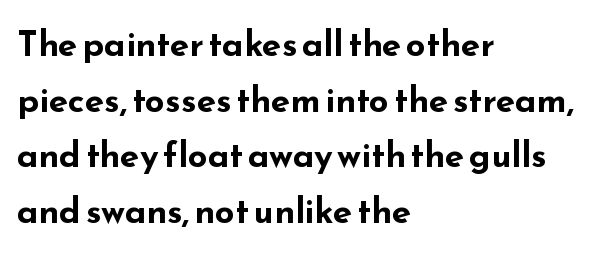
The image shows 35 px bold, wide sans-serif type, upright; set left-aligned, normal line spacing (1.59x), normal letter spacing, not underlined; low stroke contrast and a small x-height.
